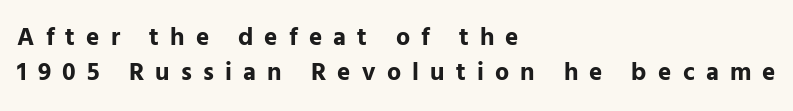
What weight is shown? A full bold with thick strokes. Honestly, the row spacing looks completely unremarkable. Anything drawn beneath the words? Only blank space. The lines in this sample share a left origin and differ only in where they stop. Someone cranked the tracking dial way up on this one.
